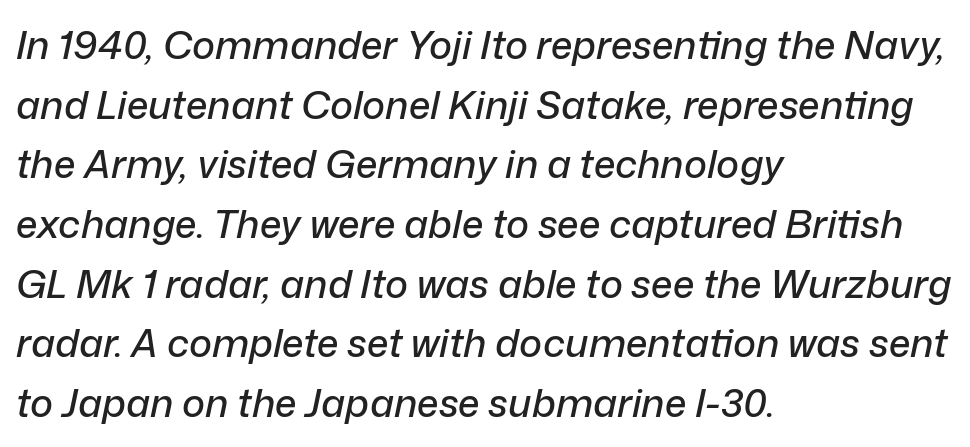
There's an unmistakable incline to the writing here. Notice how the passage keeps a crisp vertical edge on the left only. Spacing between characters is what you'd get straight out of the box. One glance says typical: line gaps are just what's usual. This sample has the flowing, uneven cadence of proportional lettering. The strip under each line holds only bare page.
